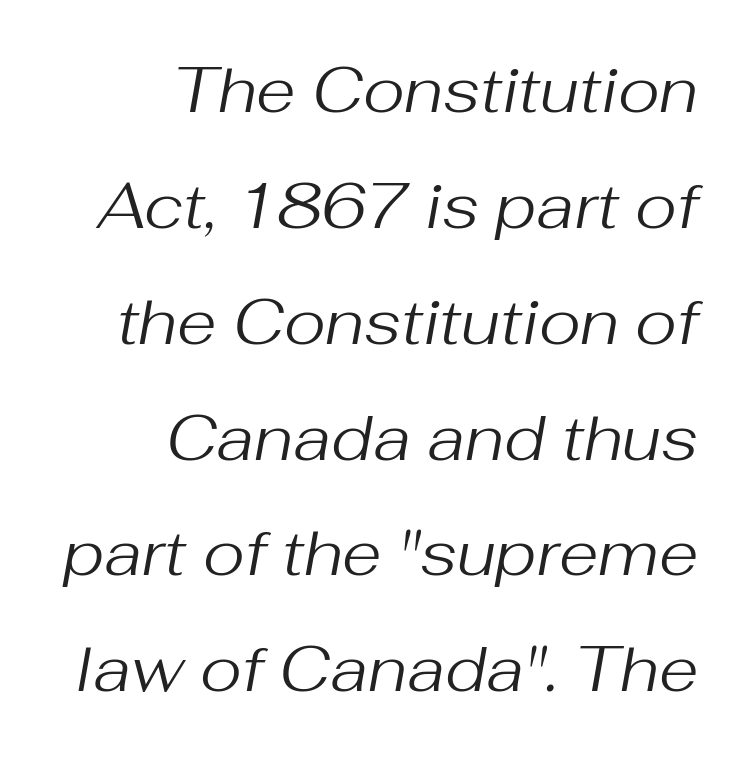
The image shows 64 px regular-weight type, italic (leaning right); set right-aligned, line spacing 1.81x, normal letter spacing, not underlined; medium stroke contrast and a medium x-height.
